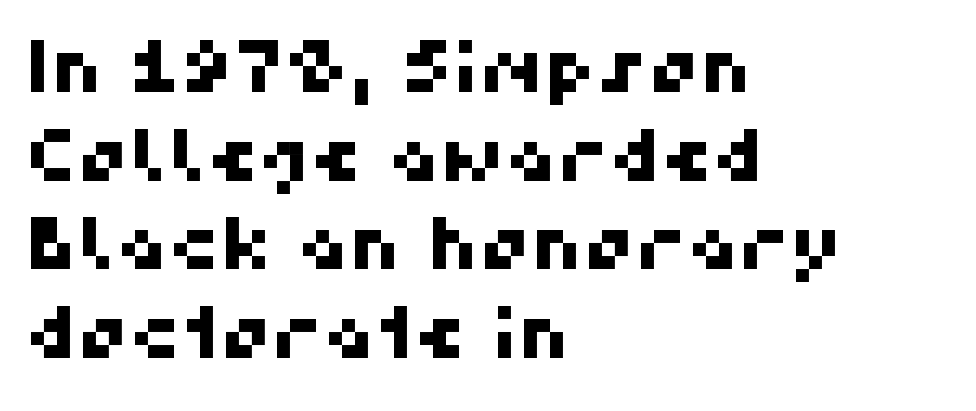
{"serif": "no", "width": "normal", "stroke_contrast": "high", "x_height": "medium", "monospaced": "no", "underline": "no", "align": "left", "line_spacing_ratio": 1.23, "letter_spacing": "normal", "letter_spacing_em": 0.0, "glyph_px": 72}
